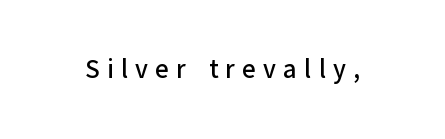
Q: Is the text italic (slanted)? A: No, it is upright.
Q: Is the text underlined? A: No.
Q: Is the spacing between letters normal or unusually wide? A: Unusually wide.
